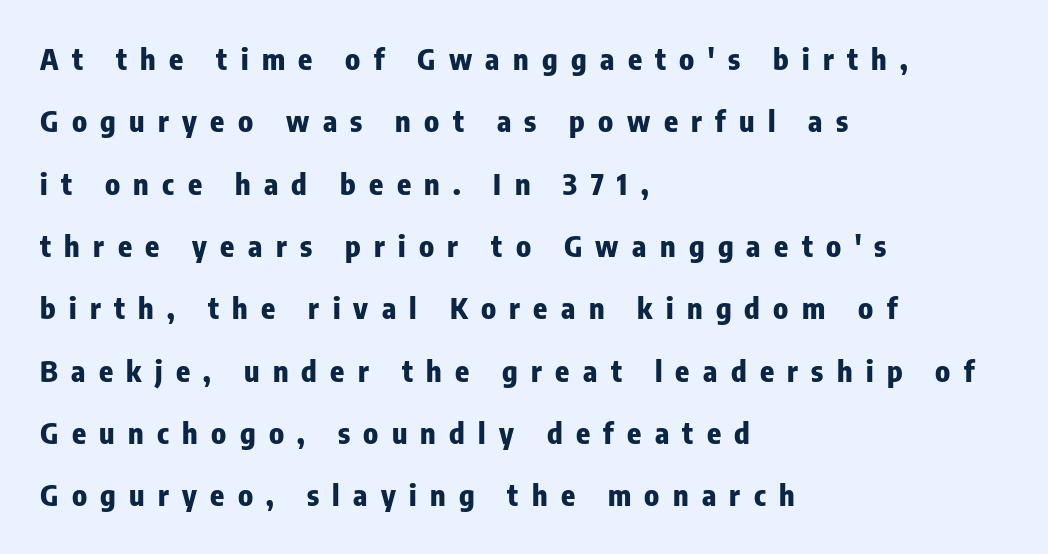
{"serif": "no", "italic": "no", "bold": "yes", "weight": "heavy", "width": "condensed", "stroke_contrast": "low", "x_height": "medium", "monospaced": "no", "underline": "no", "align": "left", "line_spacing": "loose", "line_spacing_ratio": 2.15, "letter_spacing": "wide", "letter_spacing_em": 0.46, "glyph_px": 29}
